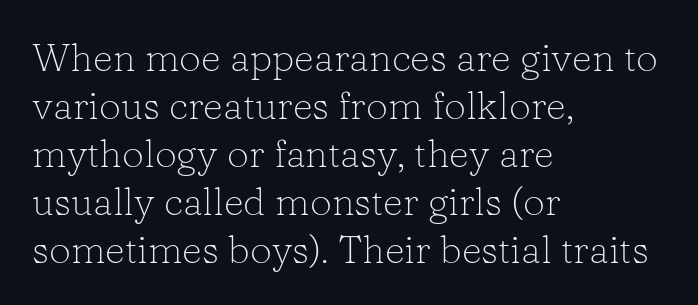
{"serif": "yes", "italic": "no", "bold": "no", "weight": "light", "width": "normal", "stroke_contrast": "low", "x_height": "medium", "monospaced": "no", "underline": "no", "align": "left", "line_spacing_ratio": 1.23, "letter_spacing": "normal", "letter_spacing_em": 0.0, "glyph_px": 39}
